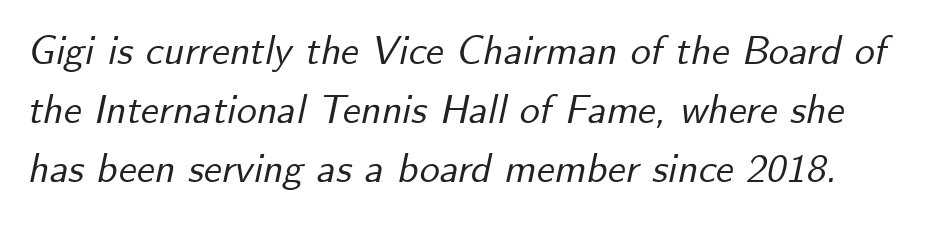
{"italic": "yes", "lean": "right", "slant_degrees": 12, "width": "normal", "stroke_contrast": "low", "x_height": "small", "monospaced": "no", "underline": "no", "line_spacing": "normal", "line_spacing_ratio": 1.48, "letter_spacing": "normal", "letter_spacing_em": 0.0, "glyph_px": 40}
